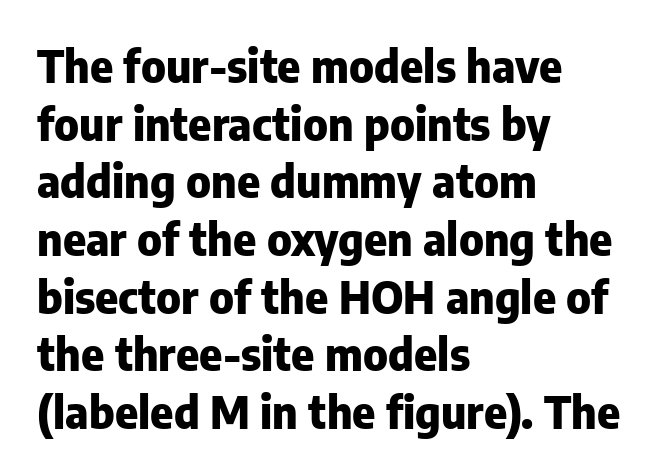
Descenders are the only things crossing below the line. The lettering stays uniformly vertical, giving the passage a roman look. Compared with typical paragraphs, the rows here are spaced about the same. Each letter keeps its own natural width here, so spacing adapts to shape.
